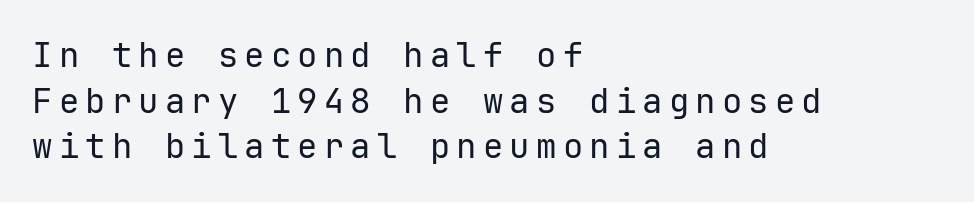
The rows are spaced the way most documents space them. The letters march in equal steps, a hallmark of fixed-pitch type. Nothing heavy about these letters — not bold at all. The setting favours the left margin, as ordinary paragraphs usually do.
